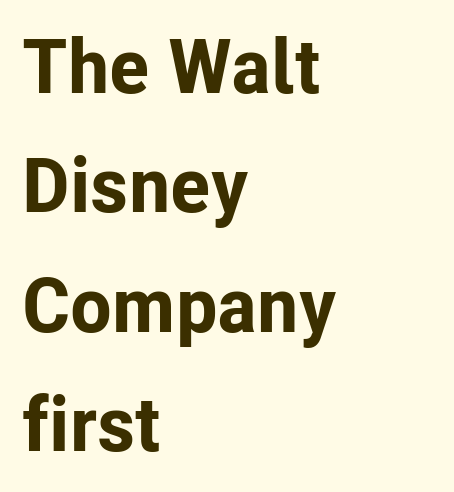
A typesetter would call this proportional, since set widths differ per character. Grotesque or geometric, the face here clearly has no serifs. Characters follow at the spacing the type designer built in. The passage shown stacks its lines at a standard gap.
